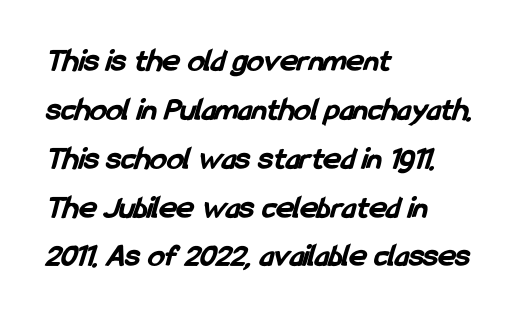
Q: Is the text bold? A: Yes.
Q: Is the typeface a serif or a sans-serif typeface? A: Sans-serif.
Q: Is the text underlined? A: No.
Q: How is the paragraph aligned? A: Left-aligned.
Q: Is the spacing between letters normal or unusually wide? A: Normal.
Q: Is the spacing between lines tight, normal or loose? A: Normal.
Q: Width (condensed, normal, or wide)? A: Condensed.
Q: Stroke contrast? A: Low.
Q: x-height? A: Medium.
Q: Monospaced? A: No.
